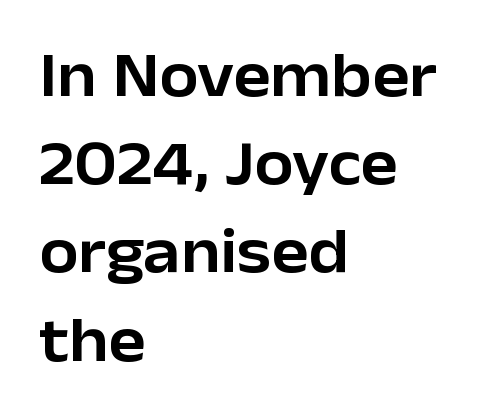
{"serif": "no", "italic": "no", "width": "normal", "stroke_contrast": "low", "x_height": "medium", "monospaced": "no", "underline": "no", "align": "left", "line_spacing": "normal", "line_spacing_ratio": 1.4, "letter_spacing": "normal", "letter_spacing_em": 0.0, "glyph_px": 63}
